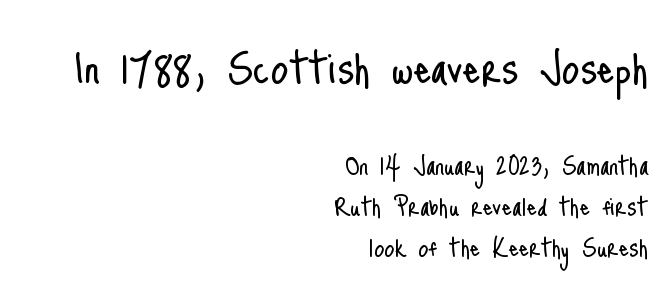
Q: Is the text bold? A: No.
Q: Is the text italic (slanted)? A: No, it is upright.
Q: Is the typeface a serif or a sans-serif typeface? A: Sans-serif.
Q: Is the text underlined? A: No.
Q: How is the paragraph aligned? A: Right-aligned.
Q: Is the spacing between letters normal or unusually wide? A: Normal.
Q: Is the spacing between lines tight, normal or loose? A: Normal.
Q: Which block of text is set in a larger size, the first (top) or the second (bottom)? A: The first (top) one.
Q: Width (condensed, normal, or wide)? A: Condensed.
Q: Stroke contrast? A: Low.
Q: x-height? A: Small.
Q: Monospaced? A: No.
